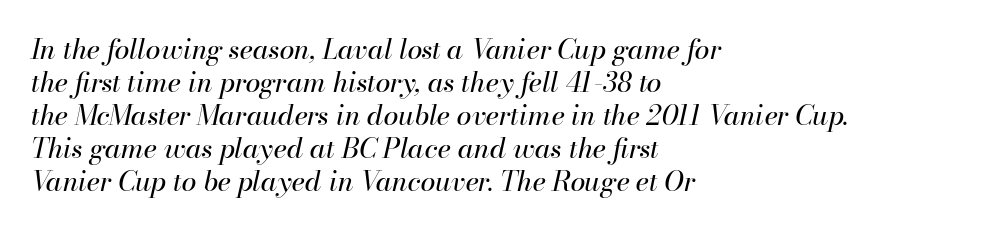
The space beneath each line is pristine and unruled. Caption: multi-line text, flush left, ragged right. You can tell it's italic because the verticals aren't actually vertical. Between one letter and the next there's only the usual sliver of space. Weight class: somewhere from thin through regular.
